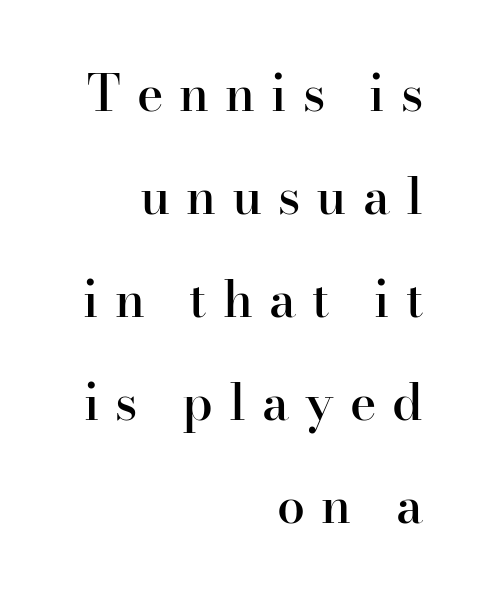
Q: Is the text bold? A: Semi-bold.
Q: Is the text italic (slanted)? A: No, it is upright.
Q: Is the typeface a serif or a sans-serif typeface? A: Serif.
Q: Is the text underlined? A: No.
Q: How is the paragraph aligned? A: Right-aligned.
Q: Is the spacing between letters normal or unusually wide? A: Unusually wide.
Q: Is the spacing between lines tight, normal or loose? A: Loose.
Q: Width (condensed, normal, or wide)? A: Normal.
Q: Stroke contrast? A: High.
Q: x-height? A: Small.
Q: Monospaced? A: No.
